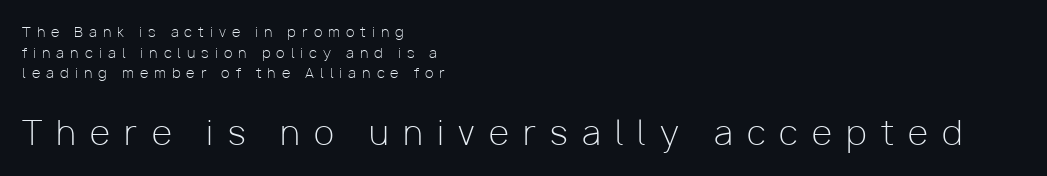
Q: Is the text bold? A: No.
Q: Is the text italic (slanted)? A: No, it is upright.
Q: Is the typeface a serif or a sans-serif typeface? A: Sans-serif.
Q: Is the text underlined? A: No.
Q: How is the paragraph aligned? A: Left-aligned.
Q: Is the spacing between letters normal or unusually wide? A: Unusually wide.
Q: Is the spacing between lines tight, normal or loose? A: Normal.
Q: Which block of text is set in a larger size, the first (top) or the second (bottom)? A: The second (bottom) one.
Q: Width (condensed, normal, or wide)? A: Normal.
Q: Stroke contrast? A: Low.
Q: x-height? A: Medium.
Q: Monospaced? A: No.
